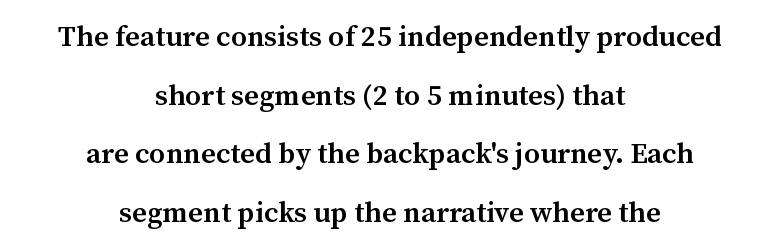
The lettering holds an erect, upright posture throughout. Does the type have serifs? Yes, each stem ends in a small foot. Bare-footed words on every line. A great deal of white space separates one row of letters from the next. No extra tracking has been applied to these lines.
